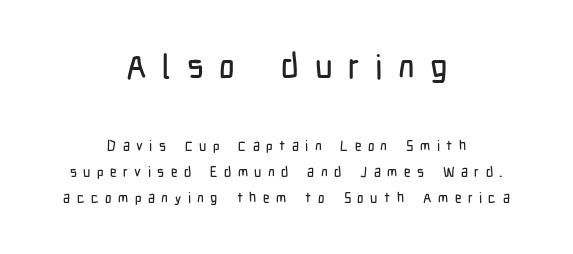
Q: Is the text italic (slanted)? A: No, it is upright.
Q: Is the typeface a serif or a sans-serif typeface? A: Sans-serif.
Q: Is the text underlined? A: No.
Q: How is the paragraph aligned? A: Centered.
Q: Is the spacing between letters normal or unusually wide? A: Unusually wide.
Q: Which block of text is set in a larger size, the first (top) or the second (bottom)? A: The first (top) one.
Q: Width (condensed, normal, or wide)? A: Condensed.
Q: Stroke contrast? A: Low.
Q: x-height? A: Medium.
Q: Monospaced? A: No.
